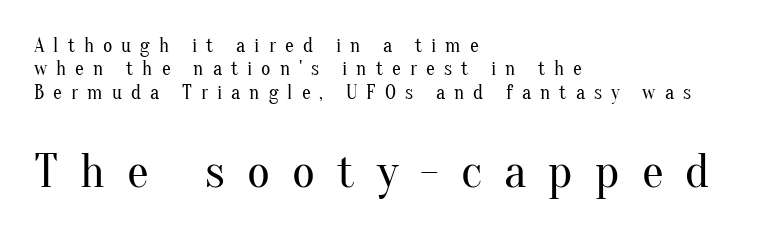
{"serif": "yes", "italic": "no", "bold": "no", "weight": "regular", "width": "normal", "stroke_contrast": "medium", "x_height": "small", "monospaced": "no", "underline": "no", "align": "left", "line_spacing_ratio": 1.17, "letter_spacing": "wide", "letter_spacing_em": 0.45, "larger_block": "second", "size_ratio": 2.45, "glyph_px": 49}
